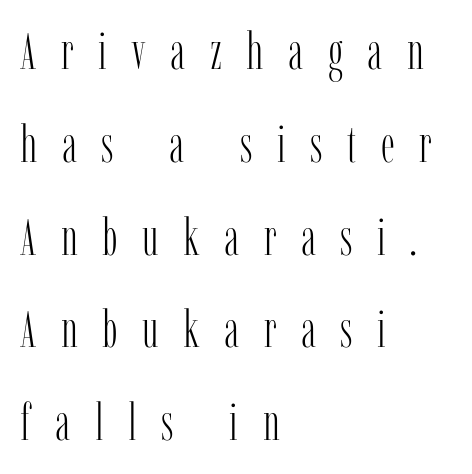
The image shows 51 px light, condensed serif type, upright; set left-aligned, line spacing 1.82x, unusually wide letter spacing (+0.48 em), not underlined; low stroke contrast and a medium x-height.
